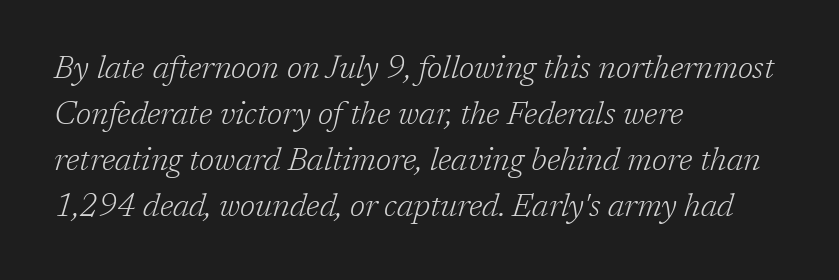
The image shows 32 px light serif type, italic (leaning right); set left-aligned, normal line spacing (1.44x), normal letter spacing, not underlined; low stroke contrast and a medium x-height.
